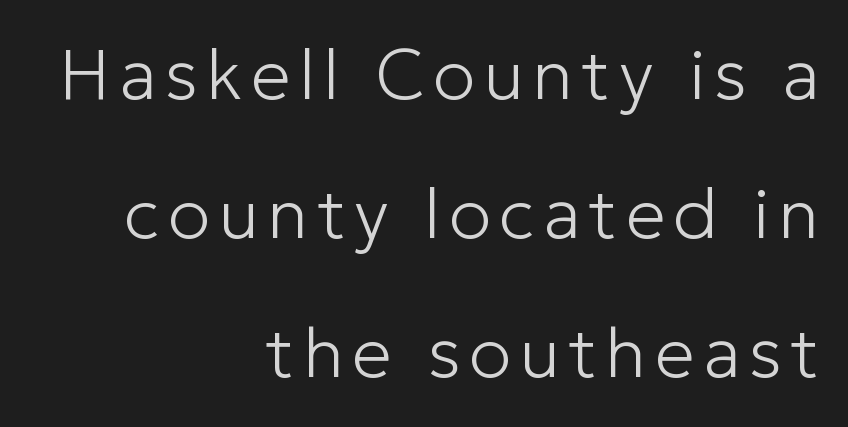
{"serif": "no", "italic": "no", "bold": "no", "weight": "light", "width": "normal", "stroke_contrast": "low", "x_height": "medium", "monospaced": "no", "underline": "no", "align": "right", "line_spacing": "loose", "line_spacing_ratio": 1.96, "glyph_px": 71}
